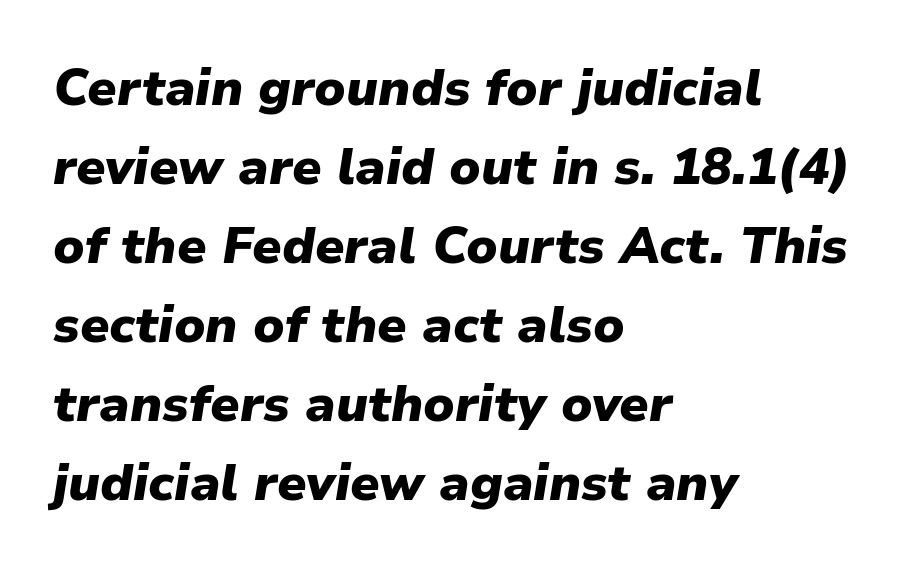
Decoration check: the copy has no underline. These lines are rendered in a variable-pitch font. This rendering leaves character spacing at its baseline value. Typographic density is high because the face is bold. These lines were composed using italics.
